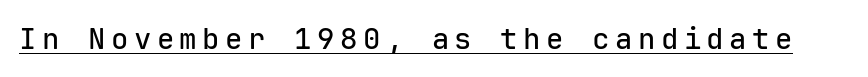
{"serif": "no", "italic": "no", "width": "normal", "stroke_contrast": "low", "x_height": "medium", "monospaced": "yes", "underline": "yes", "glyph_px": 29}
